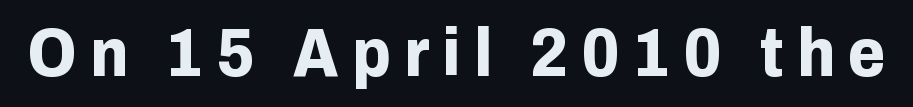
The foot of each line stays bare and open. Spacing verdict: proportional, widths tailored to each character. The passage shown has open, widely tracked lettering throughout. The passage shown is emphatically bold. The axis of the letterforms is exactly vertical. Does the type have serifs? No, each stem ends abruptly.
